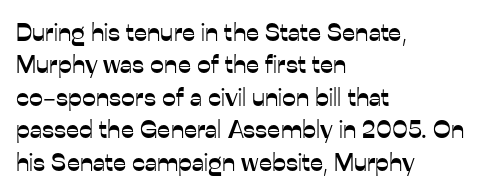
The image shows 25 px text type, upright; set left-aligned, normal line spacing (1.3x), normal letter spacing, not underlined.
